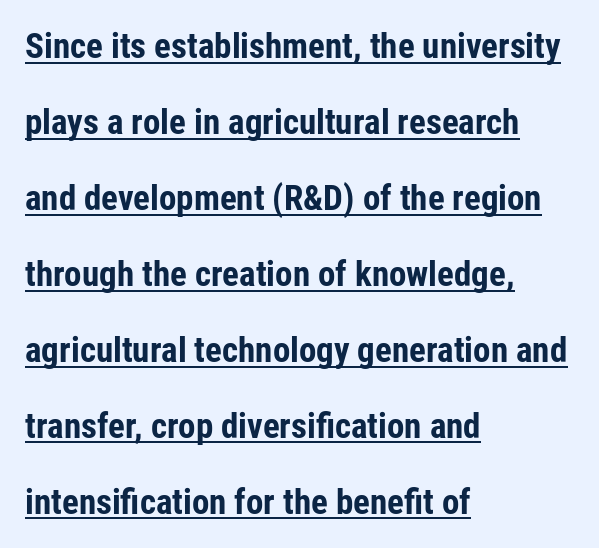
Short and long lines alike share a common starting point at left. Typesetter's note: full bold, strokes at maximum text heaviness. Each letter keeps its own natural width here, so spacing adapts to shape. Serifs: no, the terminals of the letterforms are clean. The rendering keeps characters at their native spacing.
